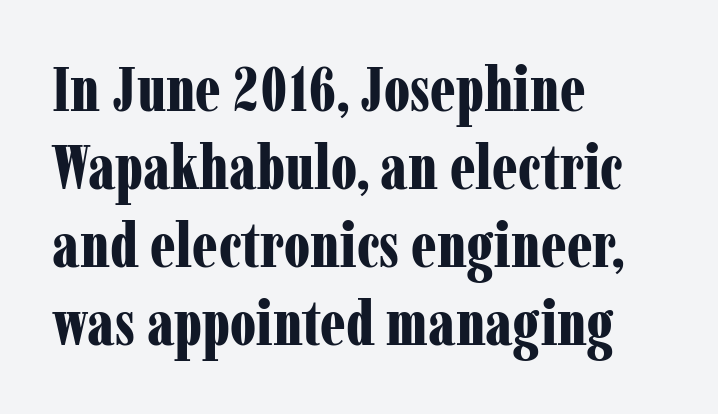
The image shows 62 px bold, condensed serif type, upright; set left-aligned, normal line spacing (1.26x), normal letter spacing, not underlined; low stroke contrast and a medium x-height.
